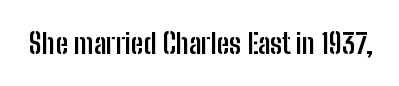
If you drew a line through each stem, it would be perfectly vertical. Students, this is bold: see how much ink each stroke carries. A typesetter would call this zero additional tracking. Typographically, this falls in the sans-serif category.
